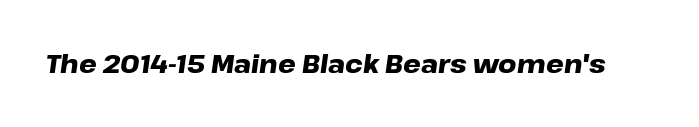
Q: Is the text bold? A: Yes.
Q: Is the text italic (slanted)? A: Yes, it leans right by about 8 degrees.
Q: Is the text underlined? A: No.
Q: Is the spacing between letters normal or unusually wide? A: Normal.
